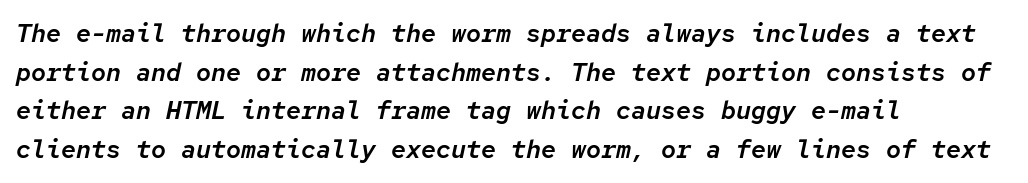
{"italic": "yes", "lean": "right", "slant_degrees": 12, "underline": "no", "align": "left", "line_spacing": "normal", "line_spacing_ratio": 1.55, "letter_spacing": "normal", "letter_spacing_em": 0.0, "glyph_px": 25}
